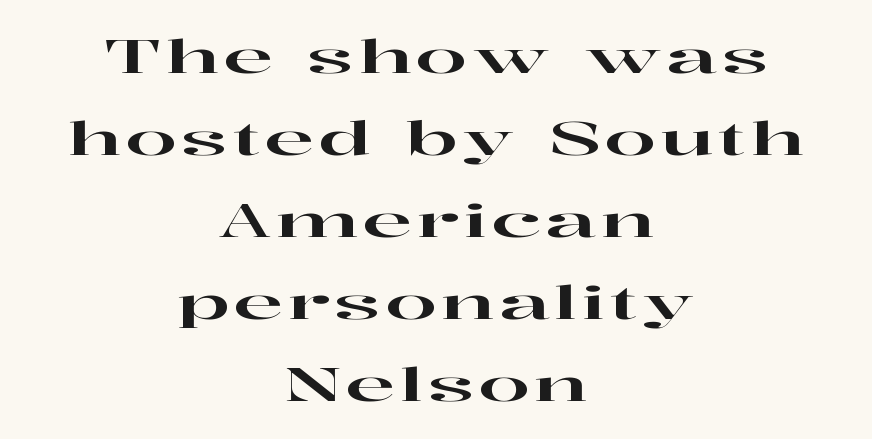
The image shows 46 px wide serif type, upright; set centered, line spacing 1.78x, not underlined; high stroke contrast and a medium x-height.
